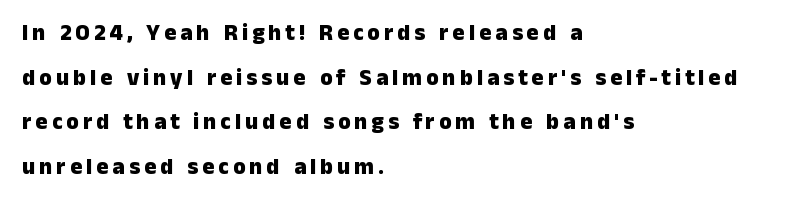
Q: Is the text bold? A: Yes.
Q: Is the text italic (slanted)? A: No, it is upright.
Q: Is the text underlined? A: No.
Q: How is the paragraph aligned? A: Left-aligned.
Q: Is the spacing between lines tight, normal or loose? A: Loose.
